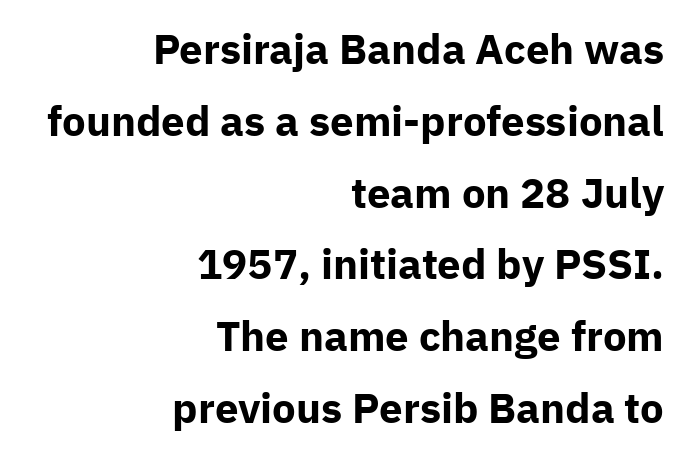
Q: Is the text bold? A: Yes.
Q: Is the text italic (slanted)? A: No, it is upright.
Q: Is the typeface a serif or a sans-serif typeface? A: Sans-serif.
Q: Is the text underlined? A: No.
Q: How is the paragraph aligned? A: Right-aligned.
Q: Is the spacing between letters normal or unusually wide? A: Normal.
Q: Width (condensed, normal, or wide)? A: Normal.
Q: Stroke contrast? A: Low.
Q: x-height? A: Medium.
Q: Monospaced? A: No.
